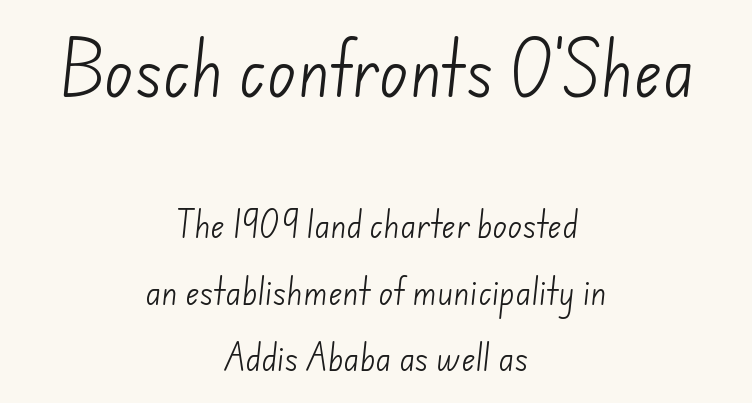
Q: Is the text bold? A: No.
Q: Is the typeface a serif or a sans-serif typeface? A: Sans-serif.
Q: Is the text underlined? A: No.
Q: How is the paragraph aligned? A: Centered.
Q: Is the spacing between letters normal or unusually wide? A: Normal.
Q: Is the spacing between lines tight, normal or loose? A: Loose.
Q: Which block of text is set in a larger size, the first (top) or the second (bottom)? A: The first (top) one.
Q: Width (condensed, normal, or wide)? A: Normal.
Q: Stroke contrast? A: Low.
Q: x-height? A: Small.
Q: Monospaced? A: No.
